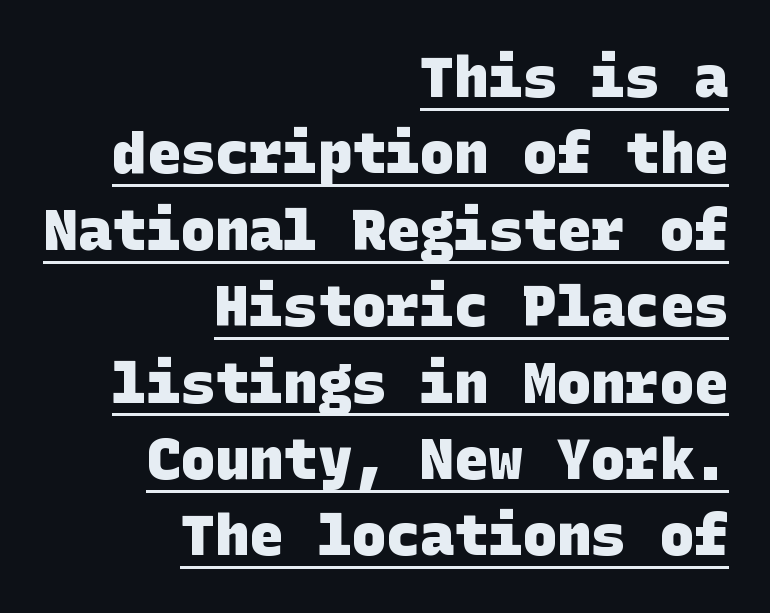
{"serif": "no", "bold": "yes", "weight": "heavy", "width": "normal", "stroke_contrast": "low", "x_height": "large", "underline": "yes", "align": "right", "line_spacing": "normal", "line_spacing_ratio": 1.34, "letter_spacing": "normal", "letter_spacing_em": 0.0, "glyph_px": 57}
